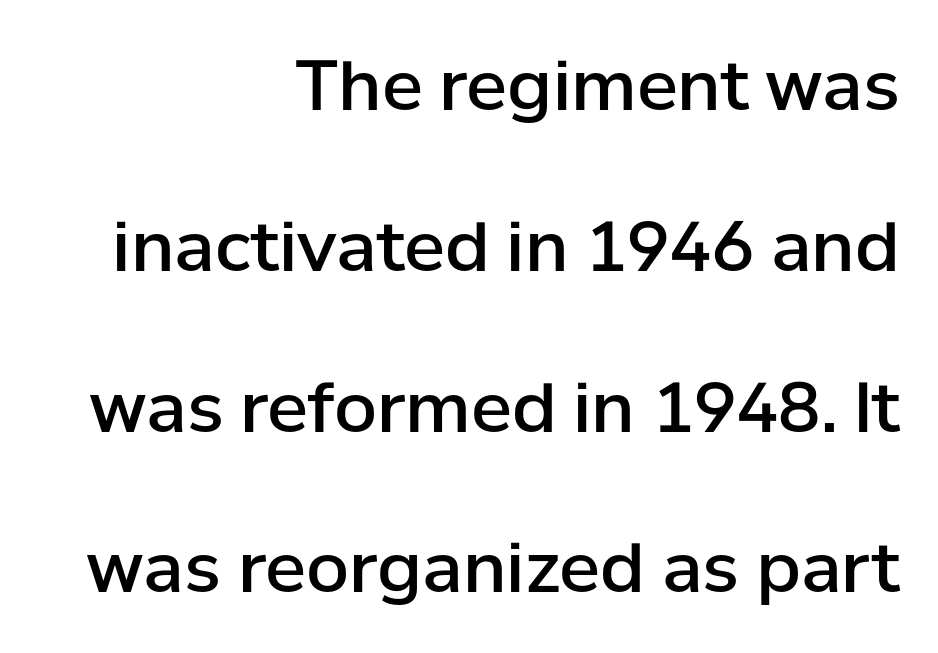
Stroke thickness is moderately raised; the sample reads as semibold. The rendering uses a large line-height, opening up the rows. Glyph-to-glyph distance matches everyday printed text. Serifs: no, the terminals of the letterforms are clean. Nobody drew a line under any word here. The type sits square on the baseline with zero lean.
